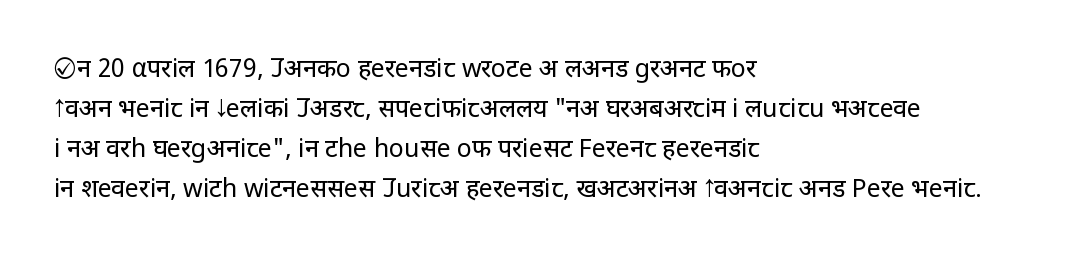
The area under the type is left untouched. A typesetter would mark this as roman, not italic. What's the leading like? Ordinary, nothing unusual. A typesetter would call this zero additional tracking. Which margin do the lines hug? The left one — the right edge is uneven. The cut favours lightness, reaching ordinary text weight at its darkest.
